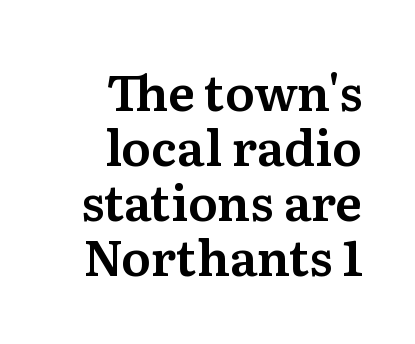
Q: Is the text italic (slanted)? A: No, it is upright.
Q: Is the typeface a serif or a sans-serif typeface? A: Serif.
Q: Is the text underlined? A: No.
Q: How is the paragraph aligned? A: Right-aligned.
Q: Is the spacing between letters normal or unusually wide? A: Normal.
Q: Is the spacing between lines tight, normal or loose? A: Tight.
Q: Width (condensed, normal, or wide)? A: Normal.
Q: Stroke contrast? A: Medium.
Q: x-height? A: Medium.
Q: Monospaced? A: No.
